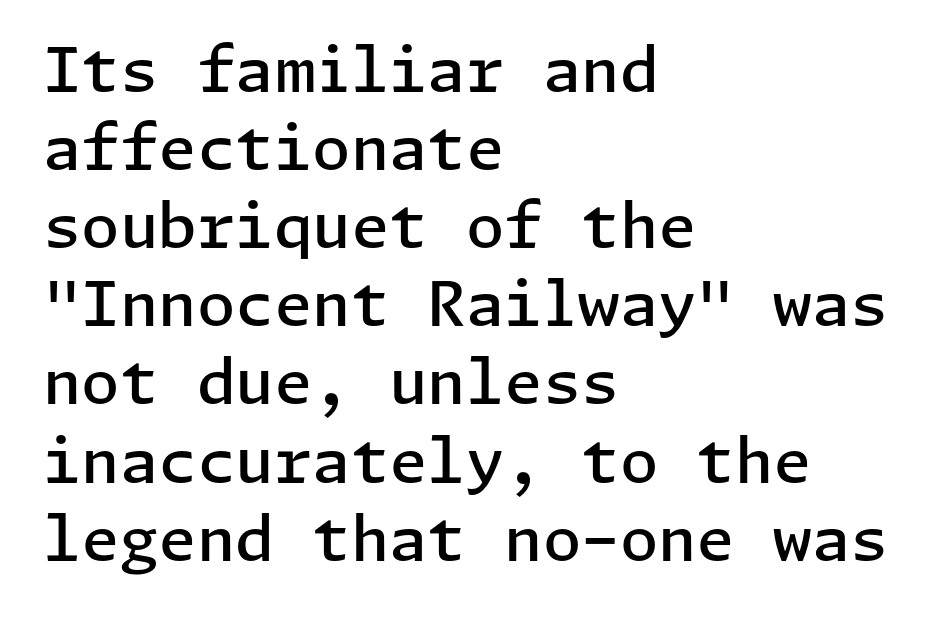
The image shows 62 px semibold sans-serif type, upright; set left-aligned, normal line spacing (1.26x), normal letter spacing, not underlined; low stroke contrast and a medium x-height.
